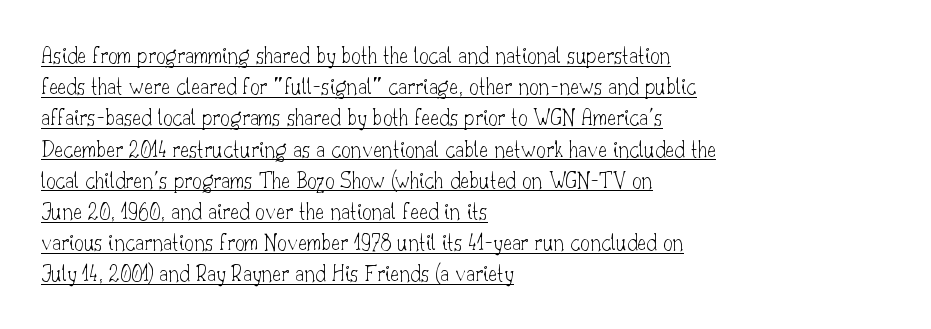
The image shows 24 px text type, upright; set left-aligned, normal line spacing (1.3x), normal letter spacing, underlined.
